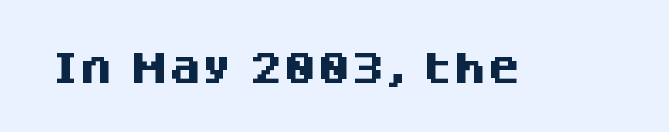
{"serif": "no", "italic": "no", "bold": "yes", "weight": "heavy", "width": "normal", "stroke_contrast": "medium", "x_height": "large", "monospaced": "no", "underline": "no", "letter_spacing": "normal", "letter_spacing_em": 0.0, "glyph_px": 34}
